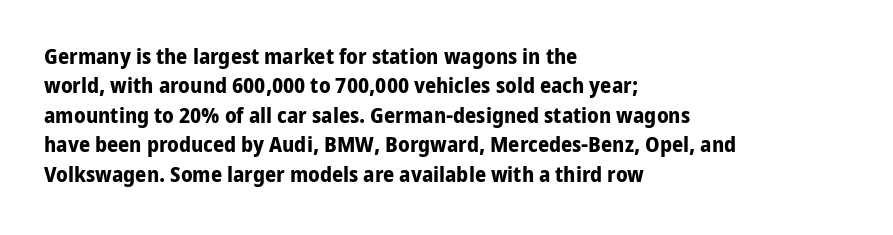
Q: Is the text bold? A: Yes.
Q: Is the text italic (slanted)? A: No, it is upright.
Q: Is the text underlined? A: No.
Q: How is the paragraph aligned? A: Left-aligned.
Q: Is the spacing between letters normal or unusually wide? A: Normal.
Q: Is the spacing between lines tight, normal or loose? A: Normal.
